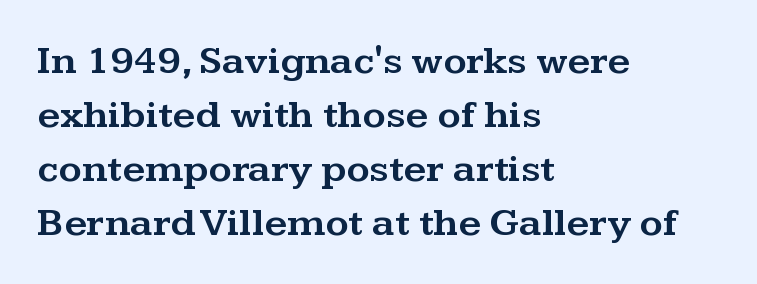
The image shows 40 px wide serif type, upright; set left-aligned, normal line spacing (1.35x), normal letter spacing, not underlined; medium stroke contrast and a medium x-height.
